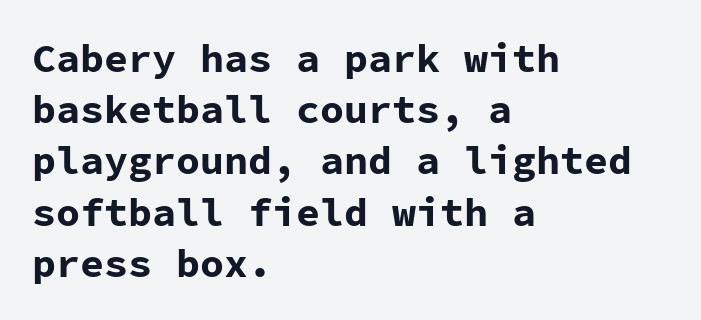
{"serif": "no", "italic": "no", "bold": "yes", "weight": "bold", "width": "normal", "stroke_contrast": "low", "x_height": "medium", "monospaced": "yes", "underline": "no", "align": "left", "line_spacing": "normal", "line_spacing_ratio": 1.28, "letter_spacing": "normal", "letter_spacing_em": 0.0, "glyph_px": 40}
